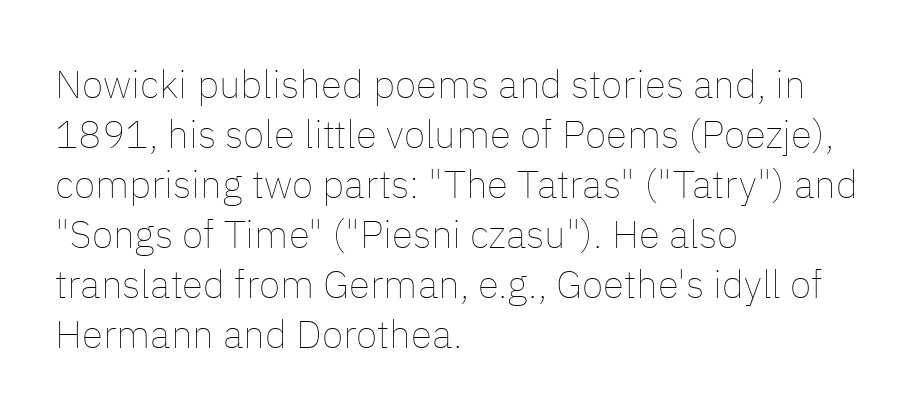
{"italic": "no", "bold": "no", "weight": "thin", "width": "normal", "stroke_contrast": "low", "x_height": "medium", "monospaced": "no", "underline": "no", "align": "left", "line_spacing": "normal", "line_spacing_ratio": 1.28, "letter_spacing": "normal", "letter_spacing_em": 0.0, "glyph_px": 39}
